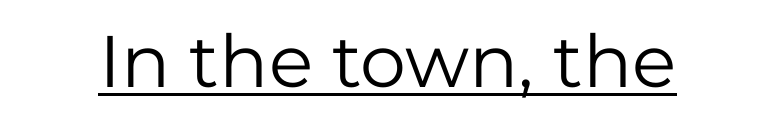
{"serif": "no", "italic": "no", "bold": "no", "weight": "regular", "width": "normal", "stroke_contrast": "low", "x_height": "medium", "monospaced": "no", "underline": "yes", "letter_spacing": "normal", "letter_spacing_em": 0.0, "glyph_px": 73}
